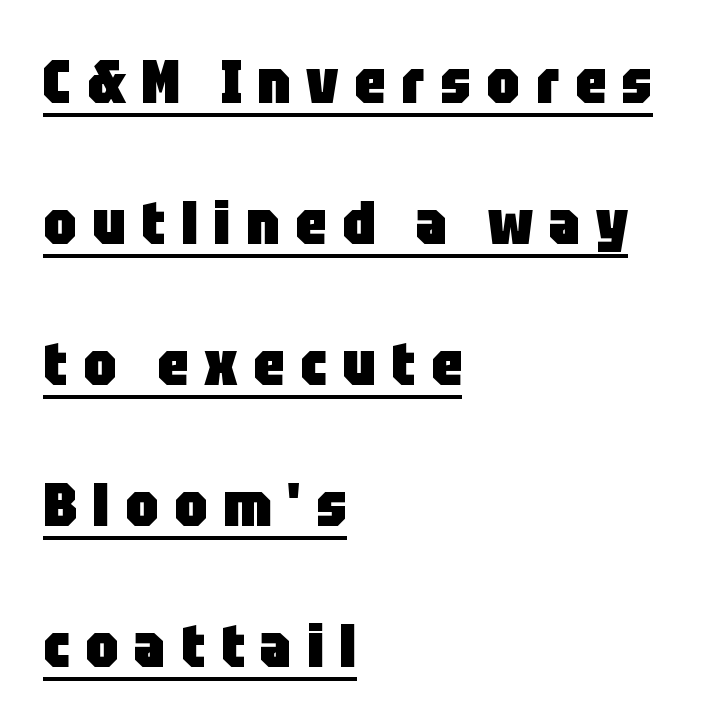
The passage shown is typeset with a sans-serif family. Notice how the passage keeps a crisp vertical edge on the left only. Rendered with straight, roman letterforms. Substantial extra tracking has been applied to these lines. Like a heading marked for emphasis, these lines bear an underscore.
